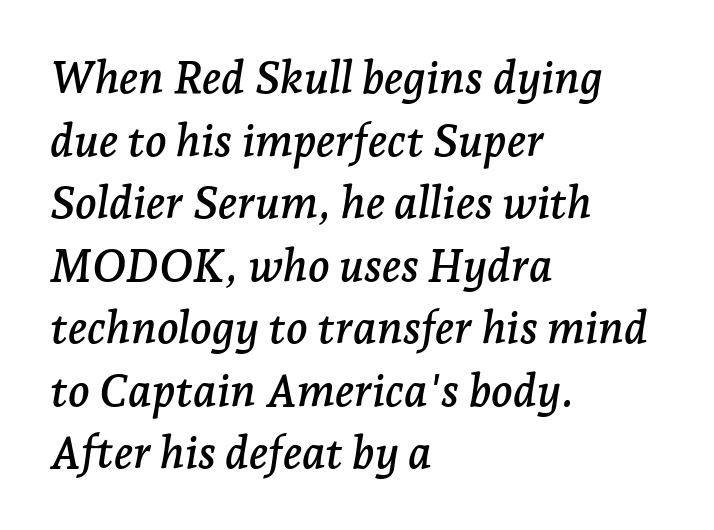
The image shows 45 px serif type, italic (leaning right); set left-aligned, normal line spacing (1.39x), normal letter spacing, not underlined; low stroke contrast and a medium x-height.
